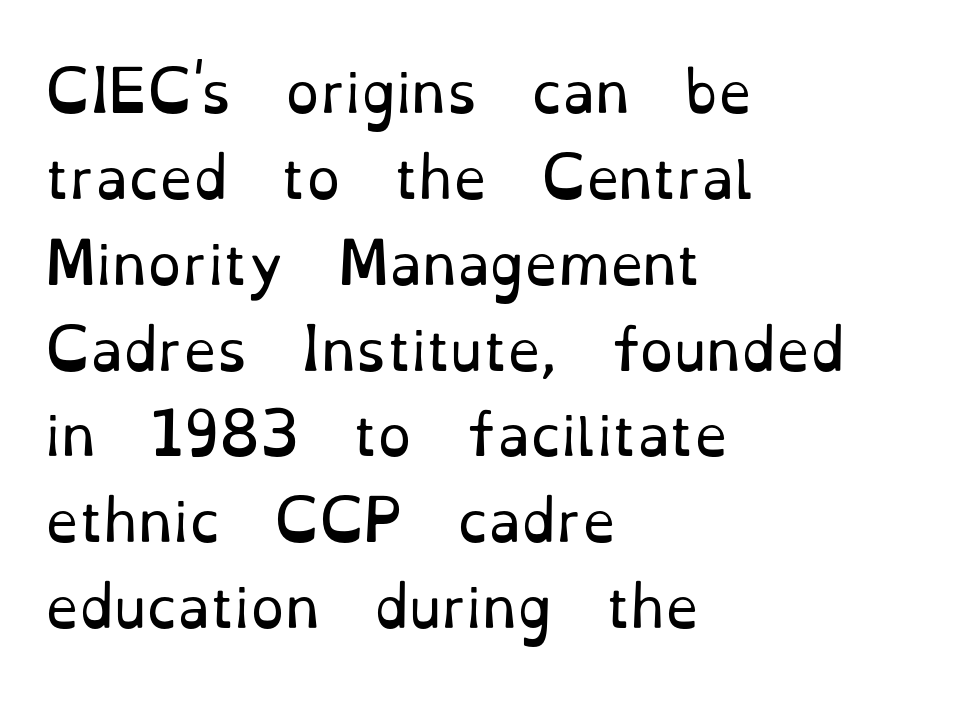
{"italic": "no", "bold": "no", "weight": "regular", "width": "normal", "stroke_contrast": "low", "x_height": "small", "monospaced": "no", "underline": "no", "align": "left", "line_spacing": "normal", "line_spacing_ratio": 1.59, "letter_spacing": "normal", "letter_spacing_em": 0.0, "glyph_px": 54}
